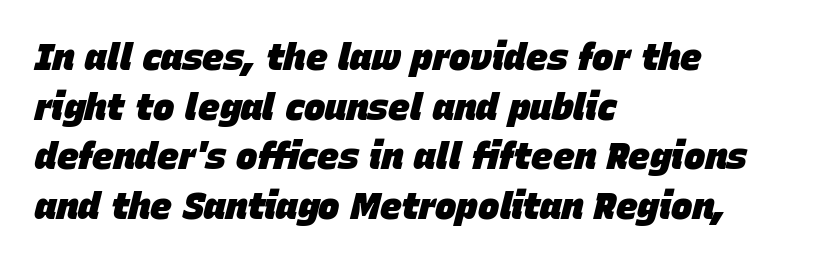
Q: Is the text bold? A: Yes.
Q: Is the text italic (slanted)? A: Yes, it leans right by about 15 degrees.
Q: Is the text underlined? A: No.
Q: How is the paragraph aligned? A: Left-aligned.
Q: Is the spacing between letters normal or unusually wide? A: Normal.
Q: Is the spacing between lines tight, normal or loose? A: Normal.
Q: Width (condensed, normal, or wide)? A: Normal.
Q: Stroke contrast? A: Low.
Q: x-height? A: Large.
Q: Monospaced? A: No.
